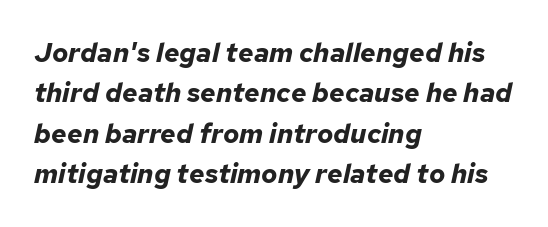
The image shows 27 px bold type, italic (leaning right); set left-aligned, normal line spacing (1.5x), normal letter spacing, not underlined.
